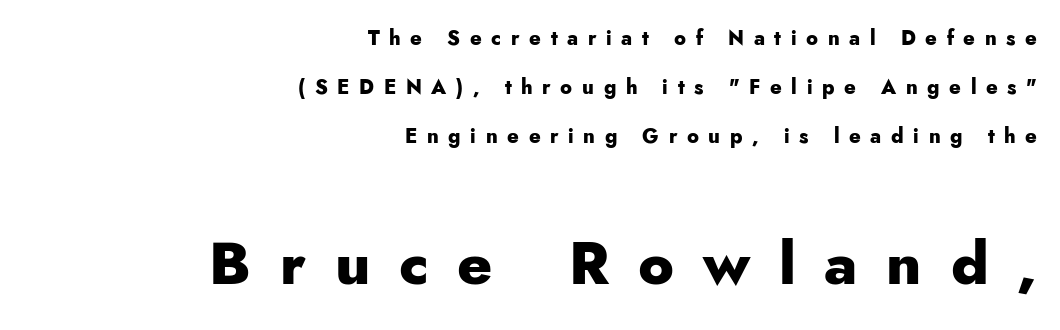
{"serif": "no", "italic": "no", "bold": "yes", "weight": "heavy", "width": "normal", "stroke_contrast": "low", "x_height": "small", "monospaced": "no", "underline": "no", "align": "right", "line_spacing": "loose", "line_spacing_ratio": 2.46, "letter_spacing": "wide", "letter_spacing_em": 0.48, "larger_block": "second", "size_ratio": 3.0, "glyph_px": 60}
